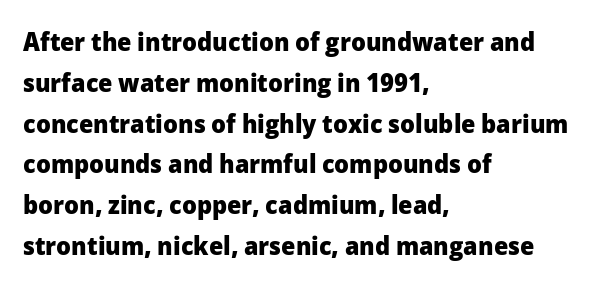
Q: Is the text bold? A: Yes.
Q: Is the text italic (slanted)? A: No, it is upright.
Q: Is the text underlined? A: No.
Q: How is the paragraph aligned? A: Left-aligned.
Q: Is the spacing between letters normal or unusually wide? A: Normal.
Q: Is the spacing between lines tight, normal or loose? A: Normal.
